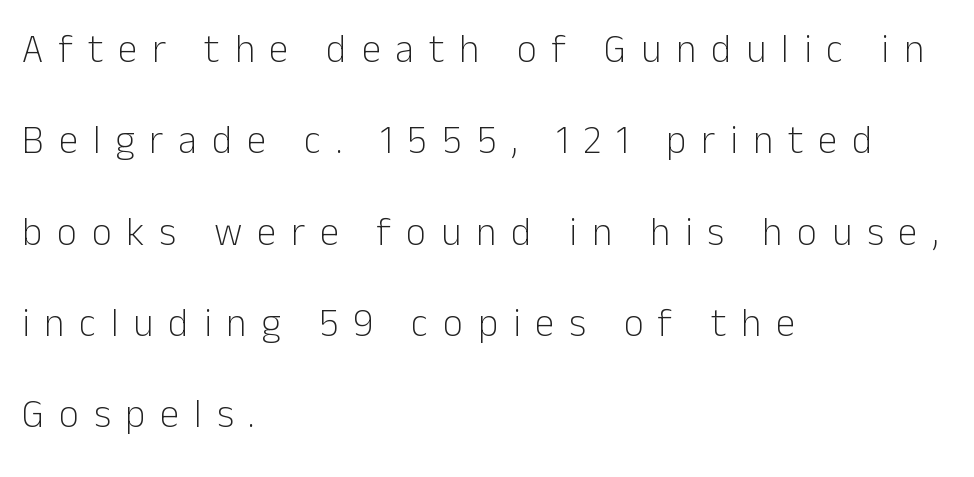
The image shows 39 px light sans-serif type, upright; set left-aligned, loose line spacing (2.34x), unusually wide letter spacing (+0.38 em), not underlined; low stroke contrast and a medium x-height.
